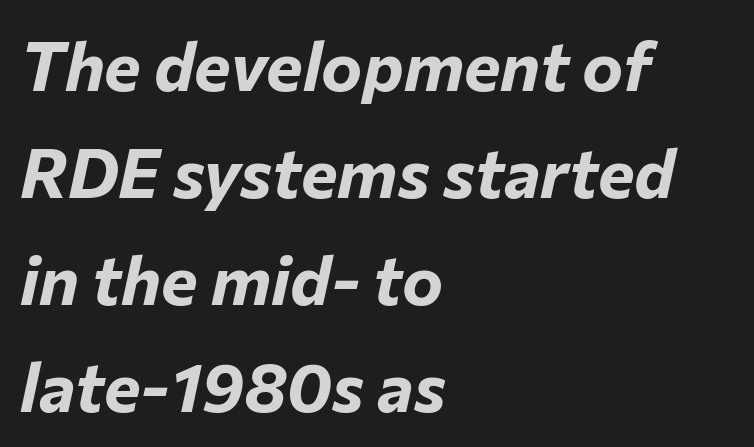
The image shows 69 px bold type, italic (leaning right); set left-aligned, normal line spacing (1.55x), normal letter spacing, not underlined; low stroke contrast and a medium x-height.
